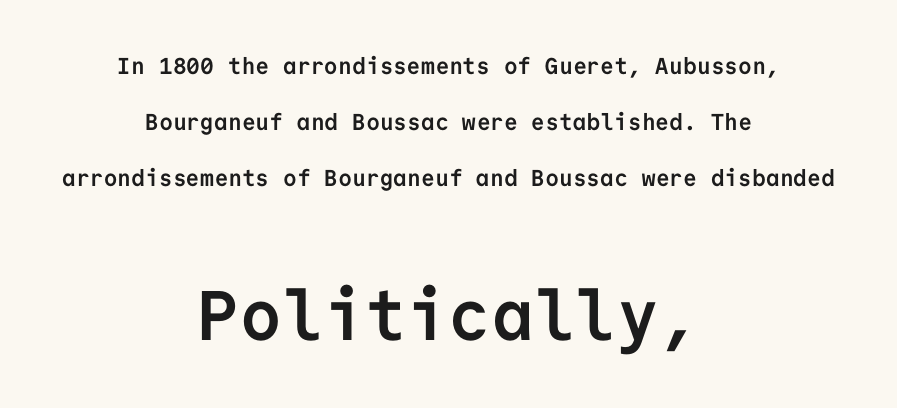
The image shows 70 px semibold sans-serif type, upright, monospaced; set centered, loose line spacing (2.44x), normal letter spacing, not underlined; the second (bottom) block is 3.04x larger; low stroke contrast and a medium x-height.
